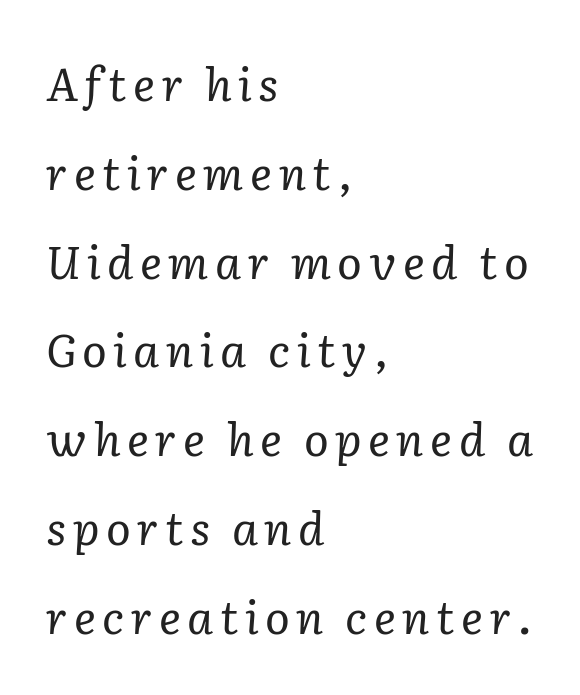
Q: Is the text bold? A: No.
Q: Is the text italic (slanted)? A: Yes, it leans right by about 2 degrees.
Q: Is the typeface a serif or a sans-serif typeface? A: Serif.
Q: Is the text underlined? A: No.
Q: How is the paragraph aligned? A: Left-aligned.
Q: Is the spacing between lines tight, normal or loose? A: Loose.
Q: Width (condensed, normal, or wide)? A: Normal.
Q: Stroke contrast? A: Low.
Q: x-height? A: Medium.
Q: Monospaced? A: No.
